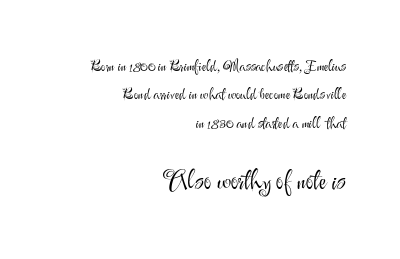
The image shows 26 px text type; set right-aligned, line spacing 1.89x, normal letter spacing, not underlined; the second (bottom) block is 1.73x larger.
